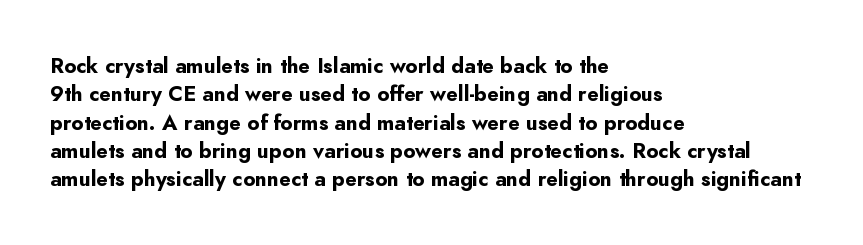
The lines in this sample share a left origin and differ only in where they stop. The block of text has a typical density, with ordinary space between rows. Posture: upright roman. The characters look thick and weighty, a clear bold. Letters rest on an invisible, unmarked baseline. There is no visible air inserted between adjacent glyphs.
